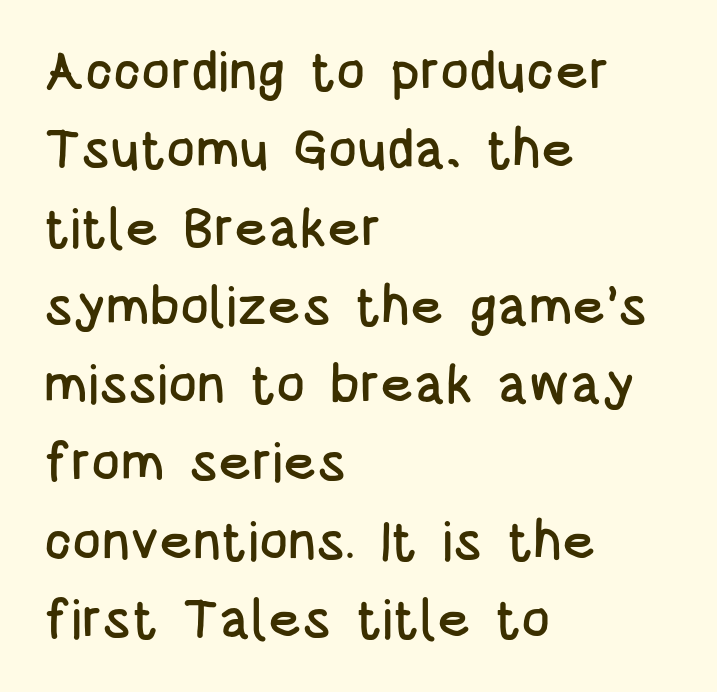
The image shows 54 px condensed sans-serif type, upright; set left-aligned, normal line spacing (1.45x), normal letter spacing, not underlined; low stroke contrast and a large x-height.
